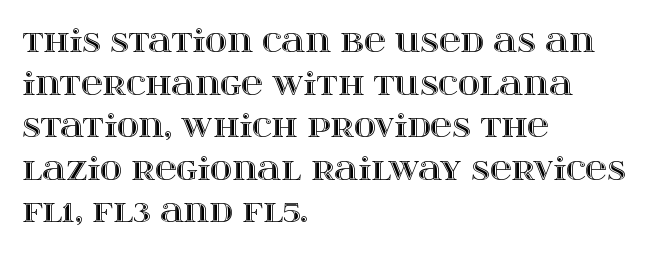
The image shows 30 px wide type, upright; set left-aligned, normal line spacing (1.42x), normal letter spacing, not underlined; a large x-height.
